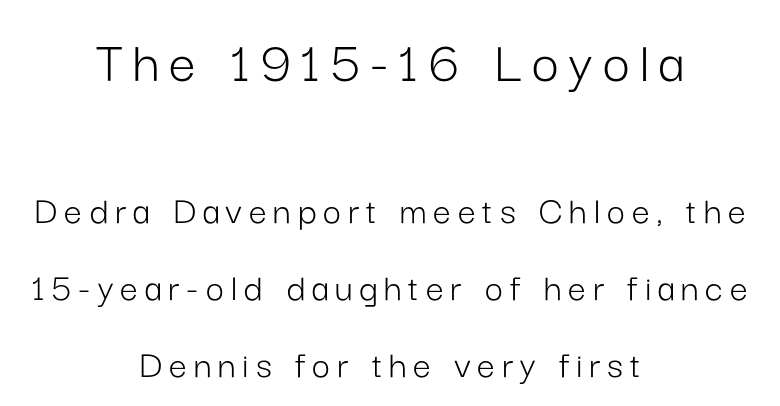
The image shows 60 px light sans-serif type, upright; set centered, loose line spacing (1.92x), not underlined; the first (top) block is 1.5x larger; low stroke contrast and a medium x-height.
